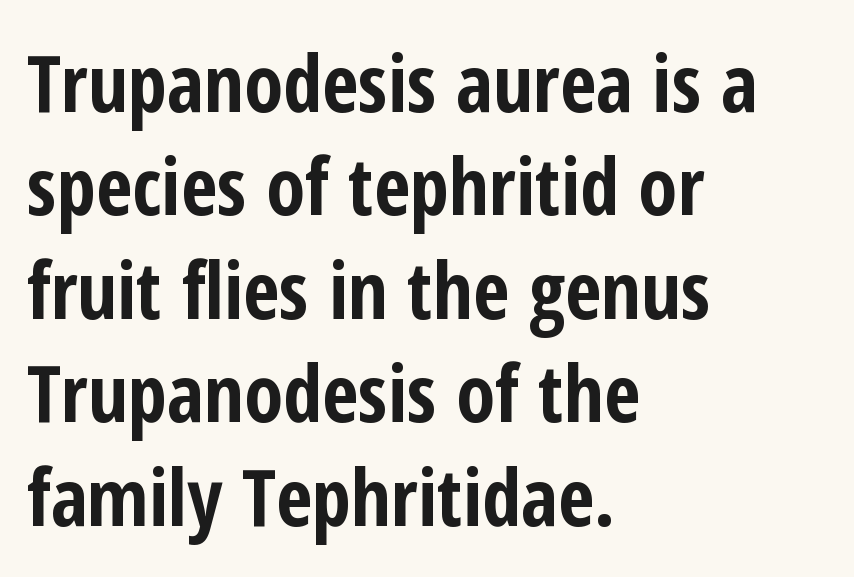
{"serif": "no", "italic": "no", "bold": "yes", "weight": "bold", "width": "condensed", "stroke_contrast": "low", "x_height": "medium", "monospaced": "no", "underline": "no", "align": "left", "line_spacing": "normal", "line_spacing_ratio": 1.31, "letter_spacing": "normal", "letter_spacing_em": 0.0, "glyph_px": 79}
